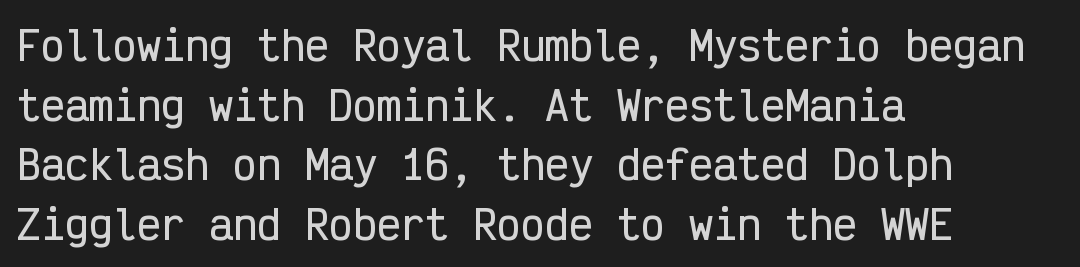
Q: Is the text italic (slanted)? A: No, it is upright.
Q: Is the typeface a serif or a sans-serif typeface? A: Sans-serif.
Q: Is the text underlined? A: No.
Q: How is the paragraph aligned? A: Left-aligned.
Q: Is the spacing between letters normal or unusually wide? A: Normal.
Q: Is the spacing between lines tight, normal or loose? A: Normal.
Q: Width (condensed, normal, or wide)? A: Condensed.
Q: Stroke contrast? A: Low.
Q: x-height? A: Medium.
Q: Monospaced? A: Yes.
